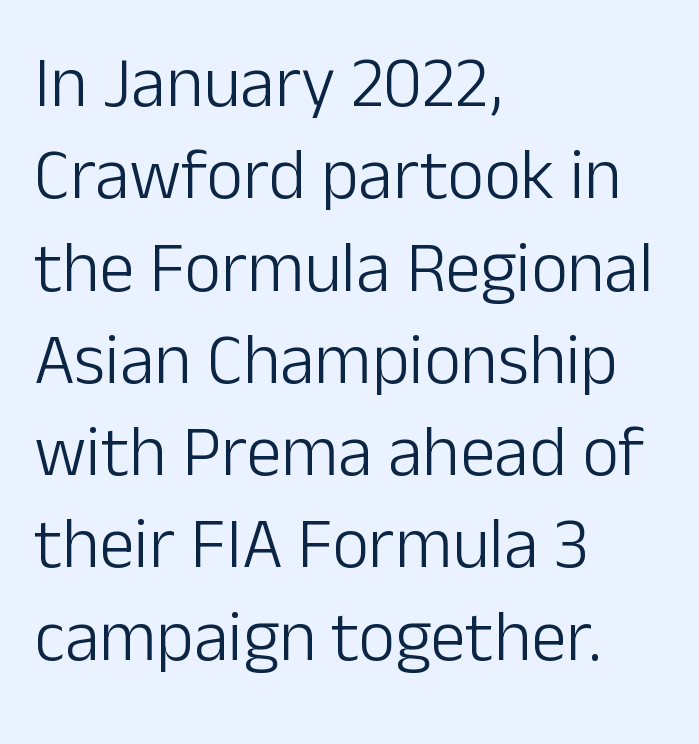
{"serif": "no", "italic": "no", "bold": "no", "weight": "light", "width": "normal", "stroke_contrast": "low", "x_height": "medium", "monospaced": "no", "underline": "no", "align": "left", "line_spacing": "normal", "line_spacing_ratio": 1.3, "letter_spacing": "normal", "letter_spacing_em": 0.0, "glyph_px": 71}
